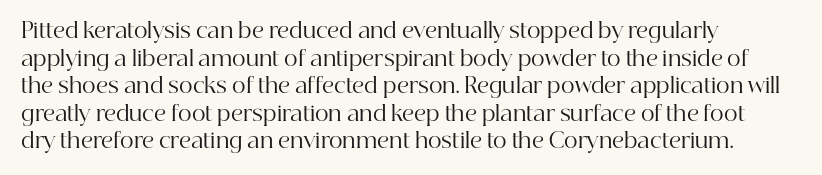
{"italic": "no", "bold": "no", "underline": "no", "align": "left", "line_spacing": "normal", "line_spacing_ratio": 1.31, "letter_spacing": "normal", "letter_spacing_em": 0.0, "glyph_px": 21}
